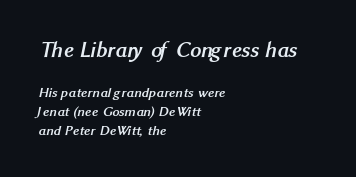
Honestly, there is no underline to notice here at all. The designer left line spacing at the default. Look at the stroke-to-counter ratio: heavy, a bold. Is the lower block the larger one? No — the upper block carries the bigger type. How are the letters spaced? Ordinarily, with no added tracking. Leftover space on each line is placed entirely after the last word.
